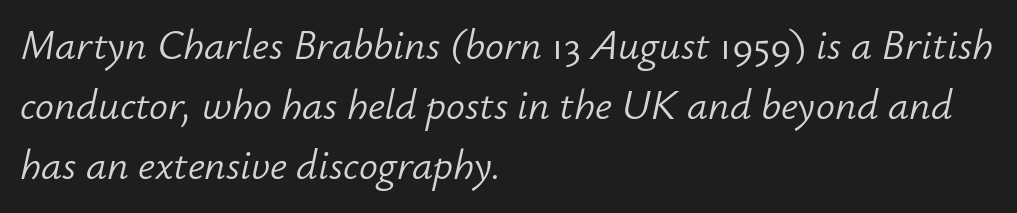
{"italic": "yes", "lean": "right", "slant_degrees": 12, "bold": "no", "weight": "light", "width": "normal", "stroke_contrast": "low", "x_height": "small", "monospaced": "no", "underline": "no", "align": "left", "line_spacing": "normal", "line_spacing_ratio": 1.43, "letter_spacing": "normal", "letter_spacing_em": 0.0, "glyph_px": 42}
